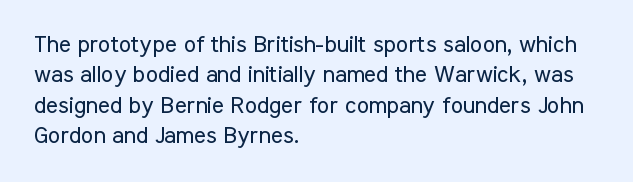
{"italic": "no", "bold": "no", "underline": "no", "align": "left", "line_spacing": "normal", "line_spacing_ratio": 1.32, "letter_spacing": "normal", "letter_spacing_em": 0.0, "glyph_px": 23}
